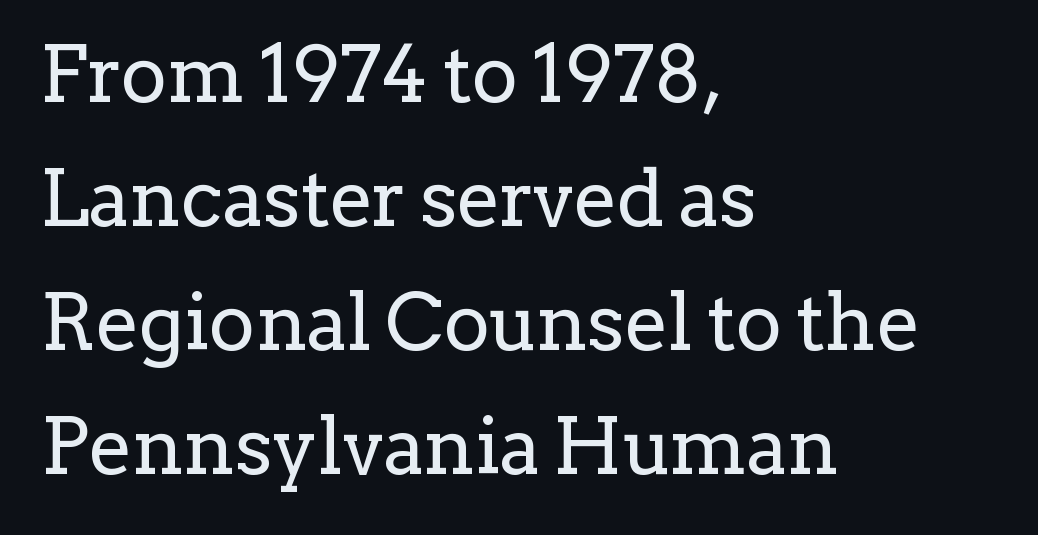
The image shows 78 px regular-weight serif type, upright; set left-aligned, normal line spacing (1.59x), normal letter spacing, not underlined; low stroke contrast and a medium x-height.
